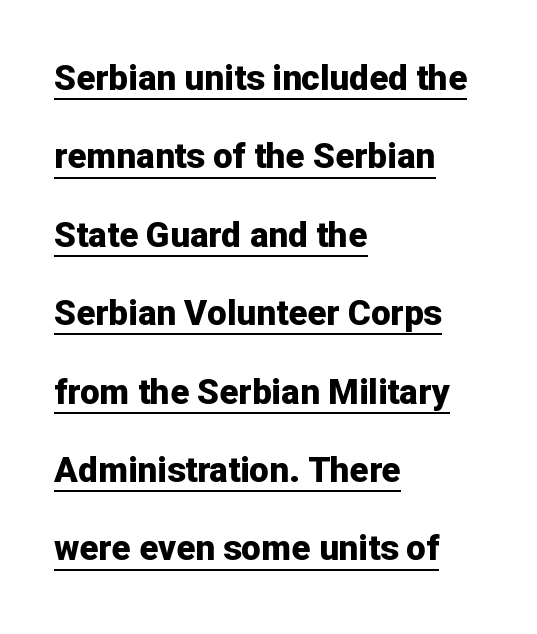
{"serif": "no", "italic": "no", "bold": "yes", "weight": "bold", "width": "normal", "stroke_contrast": "low", "x_height": "medium", "monospaced": "no", "underline": "yes", "align": "left", "line_spacing": "loose", "line_spacing_ratio": 2.24, "letter_spacing": "normal", "letter_spacing_em": 0.0, "glyph_px": 35}
